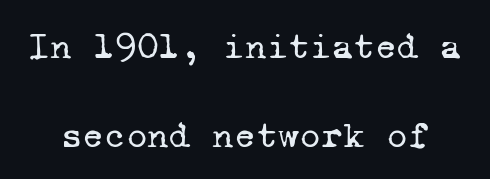
{"serif": "yes", "bold": "no", "weight": "regular", "width": "normal", "stroke_contrast": "low", "x_height": "medium", "monospaced": "yes", "underline": "no", "line_spacing": "loose", "line_spacing_ratio": 2.41, "letter_spacing": "normal", "letter_spacing_em": 0.0, "glyph_px": 37}
